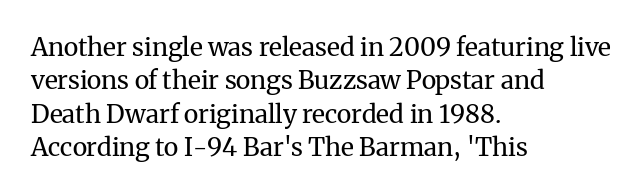
{"italic": "no", "bold": "no", "underline": "no", "align": "left", "line_spacing": "normal", "line_spacing_ratio": 1.34, "letter_spacing": "normal", "letter_spacing_em": 0.0, "glyph_px": 25}
